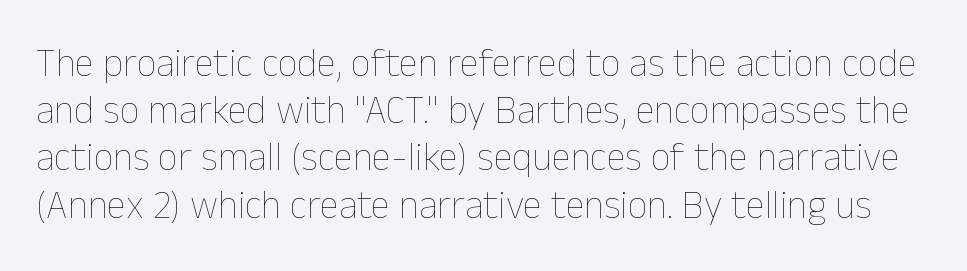
The image shows 39 px thin type, upright; set line spacing 1.21x, normal letter spacing, not underlined; low stroke contrast and a medium x-height.
